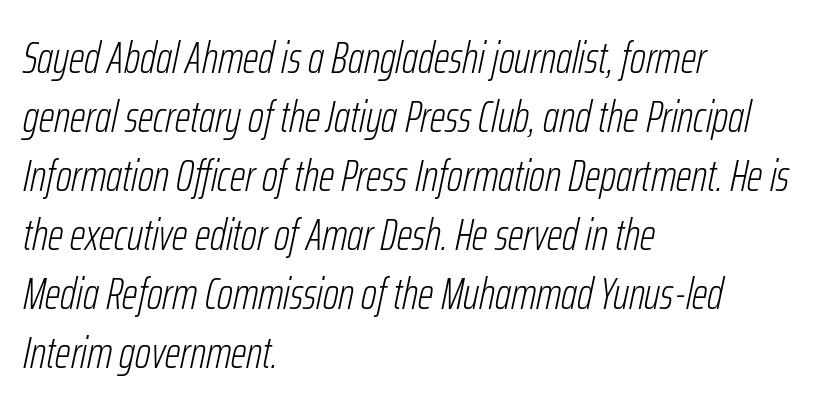
Q: Is the text bold? A: No.
Q: Is the text italic (slanted)? A: Yes, it leans right by about 12 degrees.
Q: Is the text underlined? A: No.
Q: How is the paragraph aligned? A: Left-aligned.
Q: Is the spacing between letters normal or unusually wide? A: Normal.
Q: Is the spacing between lines tight, normal or loose? A: Normal.
Q: Width (condensed, normal, or wide)? A: Condensed.
Q: Stroke contrast? A: Low.
Q: x-height? A: Medium.
Q: Monospaced? A: No.
